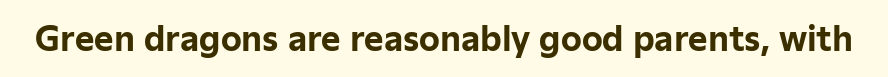
{"serif": "no", "italic": "no", "bold": "yes", "weight": "bold", "width": "normal", "stroke_contrast": "low", "x_height": "medium", "monospaced": "no", "underline": "no", "letter_spacing": "normal", "letter_spacing_em": 0.0, "glyph_px": 33}
